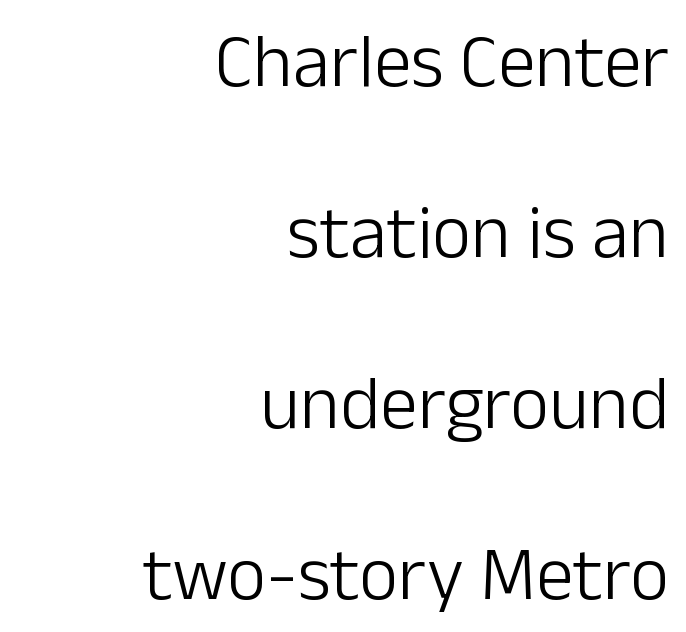
Q: Is the text bold? A: No.
Q: Is the text italic (slanted)? A: No, it is upright.
Q: Is the typeface a serif or a sans-serif typeface? A: Sans-serif.
Q: Is the text underlined? A: No.
Q: How is the paragraph aligned? A: Right-aligned.
Q: Is the spacing between letters normal or unusually wide? A: Normal.
Q: Is the spacing between lines tight, normal or loose? A: Loose.
Q: Width (condensed, normal, or wide)? A: Normal.
Q: Stroke contrast? A: Low.
Q: x-height? A: Medium.
Q: Monospaced? A: No.
